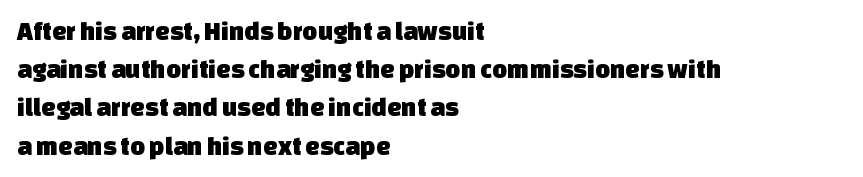
{"underline": "no", "align": "left", "line_spacing": "normal", "line_spacing_ratio": 1.47, "letter_spacing": "normal", "letter_spacing_em": 0.0, "glyph_px": 26}
